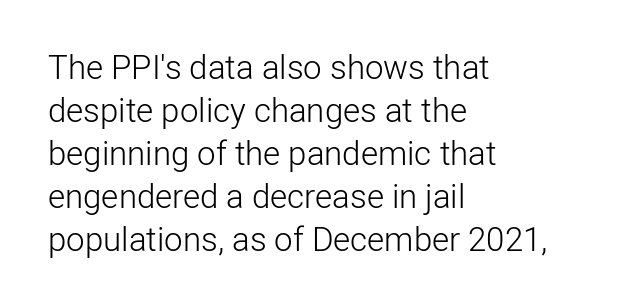
Quick note: not italic, upright. The passage shown stacks its lines at a standard gap. A classic flush-left, rag-right setting is used for this passage. Caption: standard tracking, unaltered. The typeface chosen for these lines omits serifs. Weight: not bold — regular or lighter.
